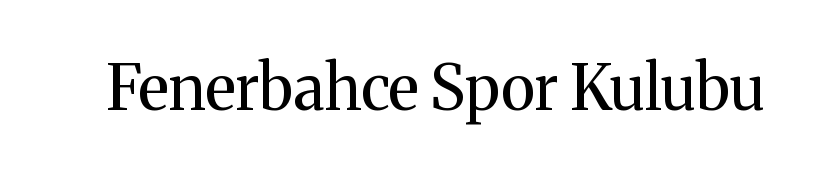
Q: Is the text bold? A: No.
Q: Is the text italic (slanted)? A: No, it is upright.
Q: Is the typeface a serif or a sans-serif typeface? A: Serif.
Q: Is the text underlined? A: No.
Q: Is the spacing between letters normal or unusually wide? A: Normal.
Q: Width (condensed, normal, or wide)? A: Normal.
Q: Stroke contrast? A: Medium.
Q: x-height? A: Medium.
Q: Monospaced? A: No.
